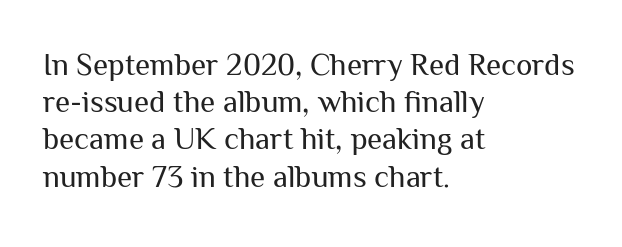
Clear beneath every line of the passage. Is the block centered? No — it sits flush against the left margin. Posture: upright roman. Think of a printed novel: that variable character pitch is what you see here.
